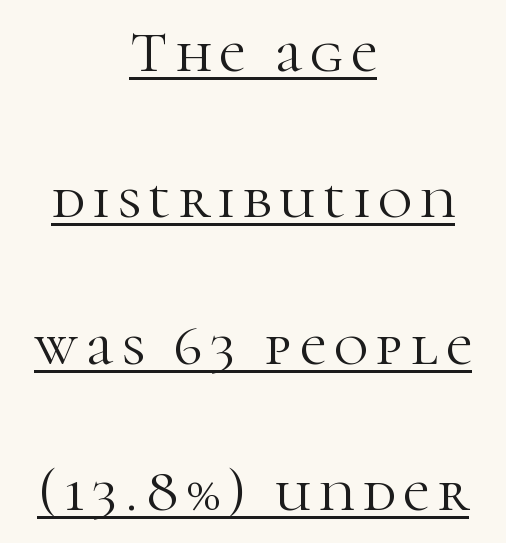
{"serif": "yes", "italic": "no", "bold": "no", "weight": "light", "width": "normal", "stroke_contrast": "high", "x_height": "medium", "monospaced": "no", "underline": "yes", "align": "center", "line_spacing": "loose", "line_spacing_ratio": 2.48, "glyph_px": 59}
